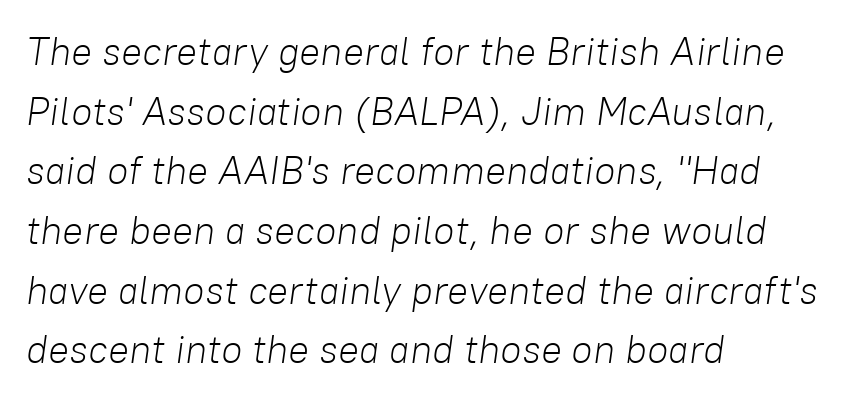
Check the space under the baseline: it is left empty. The rows are spaced the way most documents space them. This sample has the flowing, uneven cadence of proportional lettering. The type is set solid horizontally, with unmodified tracking.
